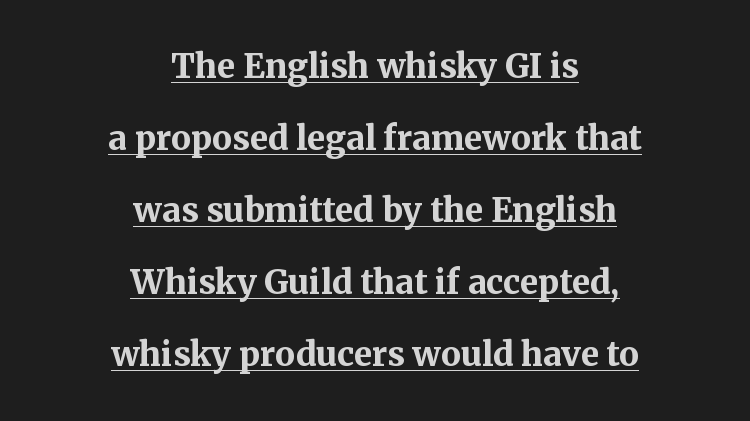
The image shows 33 px bold serif type, upright; set centered, loose line spacing (2.18x), normal letter spacing, underlined; medium stroke contrast and a medium x-height.
